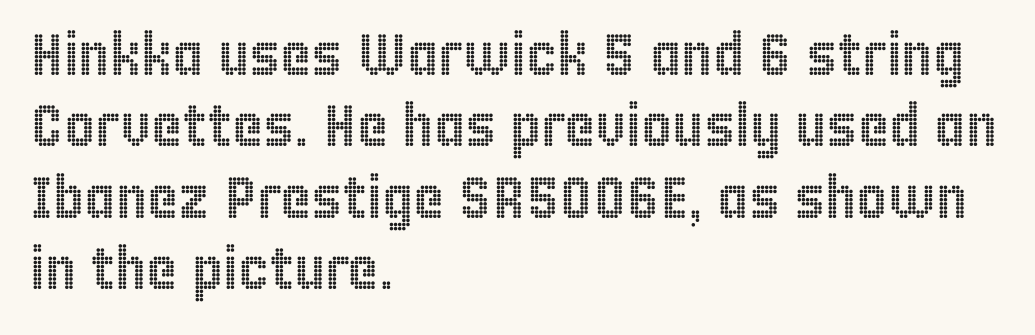
The image shows 59 px condensed type, upright; set left-aligned, line spacing 1.21x, normal letter spacing, not underlined; a large x-height.
